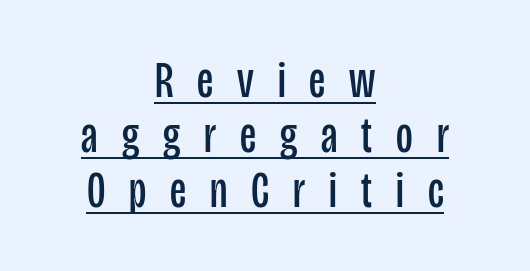
{"serif": "no", "italic": "no", "bold": "no", "weight": "regular", "width": "condensed", "stroke_contrast": "low", "x_height": "large", "monospaced": "no", "underline": "yes", "align": "center", "line_spacing": "tight", "line_spacing_ratio": 1.08, "letter_spacing": "wide", "letter_spacing_em": 0.47, "glyph_px": 51}
